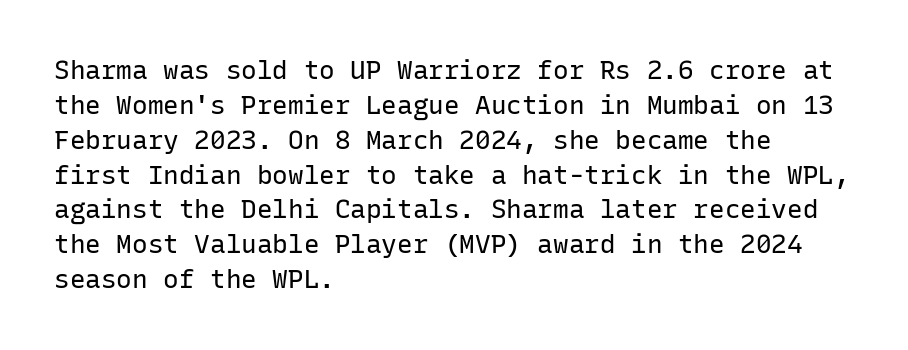
The image shows 26 px text type, upright; set left-aligned, normal line spacing (1.34x), normal letter spacing, not underlined.
